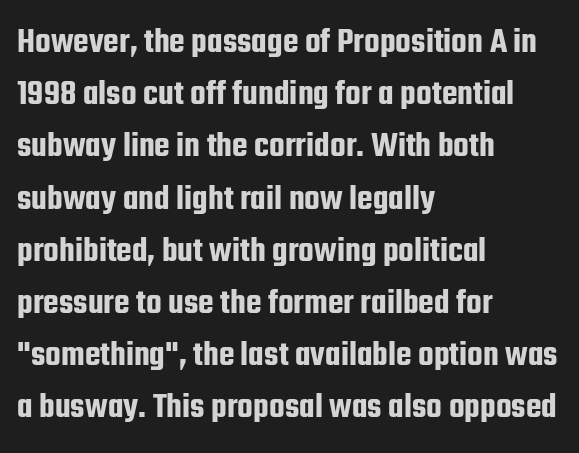
The image shows 36 px condensed sans-serif type, upright; set left-aligned, normal line spacing (1.45x), normal letter spacing, not underlined; low stroke contrast and a medium x-height.
